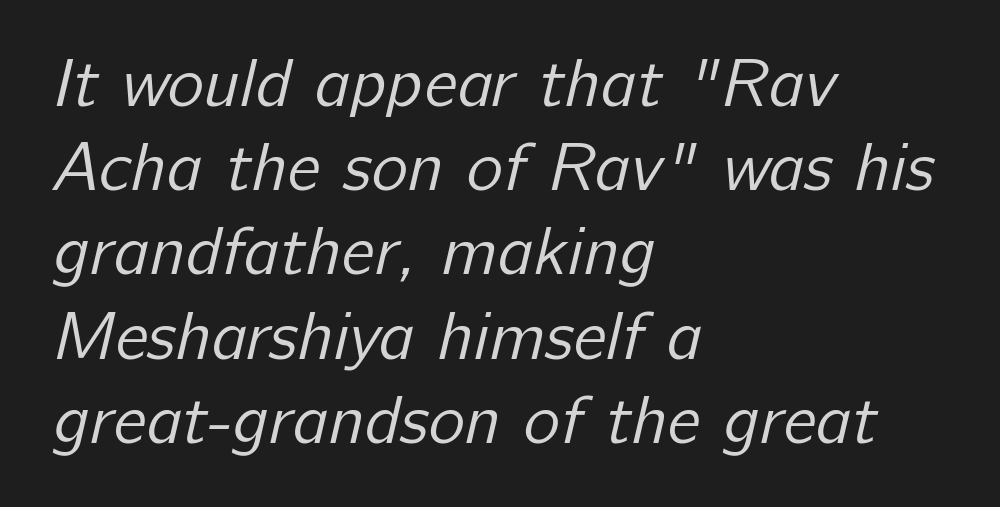
The image shows 69 px regular-weight sans-serif type; set left-aligned, line spacing 1.22x, normal letter spacing, not underlined; low stroke contrast and a medium x-height.
